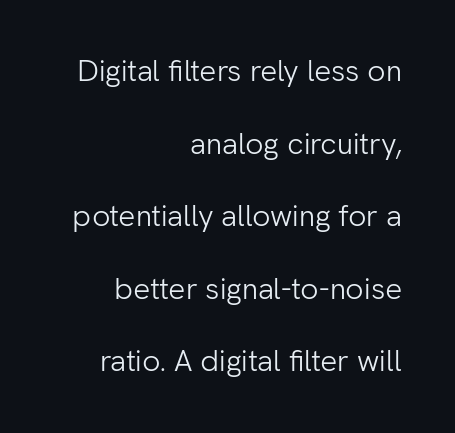
{"serif": "no", "italic": "no", "bold": "no", "weight": "light", "width": "normal", "stroke_contrast": "low", "x_height": "medium", "monospaced": "no", "underline": "no", "align": "right", "line_spacing": "loose", "line_spacing_ratio": 2.42, "letter_spacing": "normal", "letter_spacing_em": 0.0, "glyph_px": 30}
